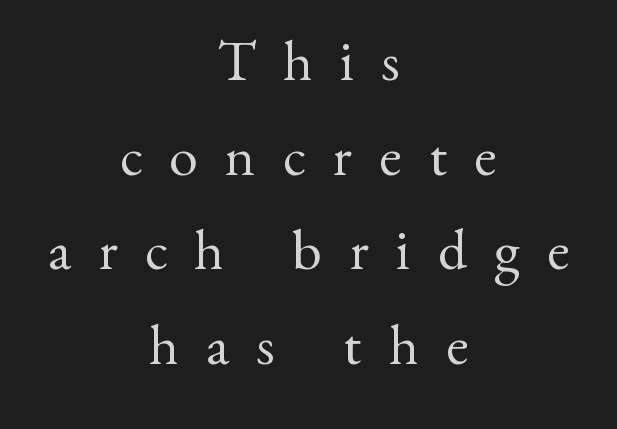
Posture: upright roman. Honestly, the letter spacing is so wide it's the main thing you notice. Stroke terminals: seriffed. Is this a fixed-width face? No — the glyphs have proportional, varying widths. Students, observe: this is what conventionally led text looks like. Is the block centered? Yes — each line is placed symmetrically about the middle.
